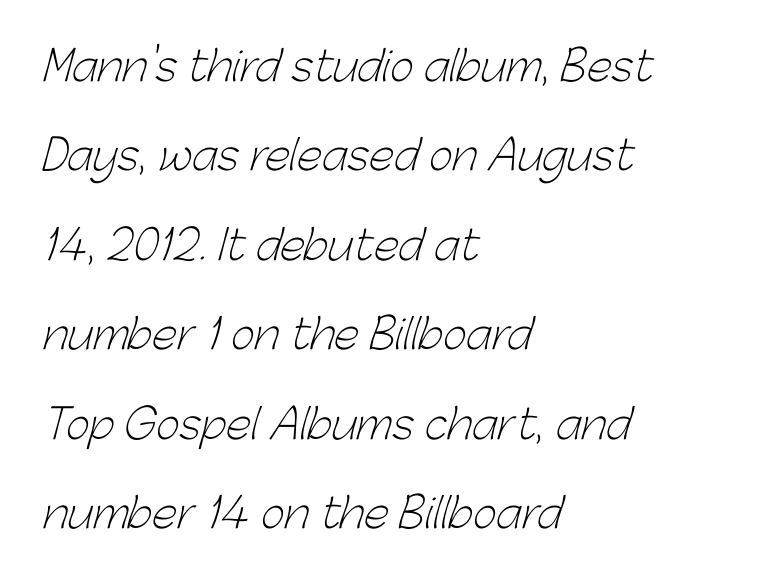
Q: Is the text bold? A: No.
Q: Is the typeface a serif or a sans-serif typeface? A: Sans-serif.
Q: Is the text underlined? A: No.
Q: How is the paragraph aligned? A: Left-aligned.
Q: Is the spacing between letters normal or unusually wide? A: Normal.
Q: Is the spacing between lines tight, normal or loose? A: Loose.
Q: Width (condensed, normal, or wide)? A: Normal.
Q: Stroke contrast? A: Low.
Q: x-height? A: Medium.
Q: Monospaced? A: No.
